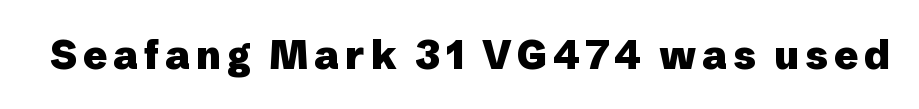
{"serif": "no", "italic": "no", "bold": "yes", "weight": "heavy", "width": "normal", "stroke_contrast": "low", "x_height": "medium", "monospaced": "no", "underline": "no", "glyph_px": 40}
